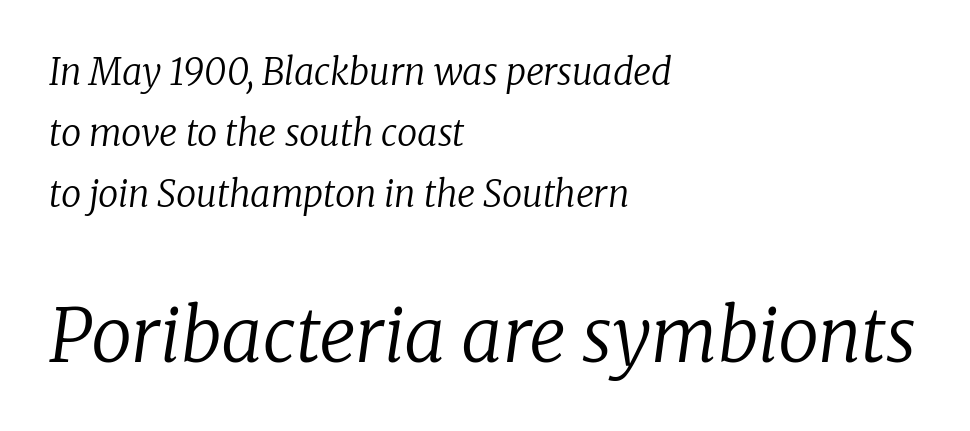
{"serif": "yes", "italic": "yes", "lean": "right", "slant_degrees": 8, "bold": "no", "weight": "regular", "width": "normal", "stroke_contrast": "low", "x_height": "medium", "monospaced": "no", "underline": "no", "align": "left", "line_spacing": "normal", "line_spacing_ratio": 1.69, "letter_spacing": "normal", "letter_spacing_em": 0.0, "larger_block": "second", "size_ratio": 2.03, "glyph_px": 73}
